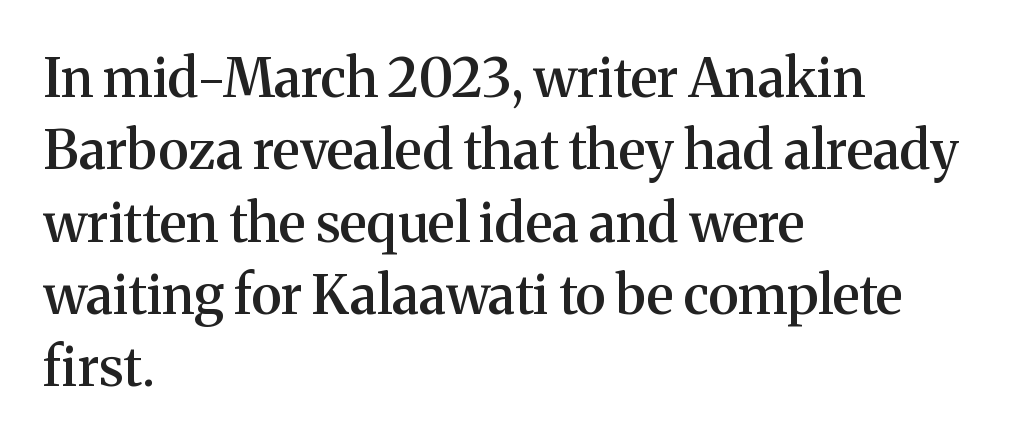
Evenly set lines give the paragraph a standard silhouette. These lines are composed in type with serifs. Compared with a centered layout, this one pins lines to the left instead. Each letter keeps its own natural width here, so spacing adapts to shape.
